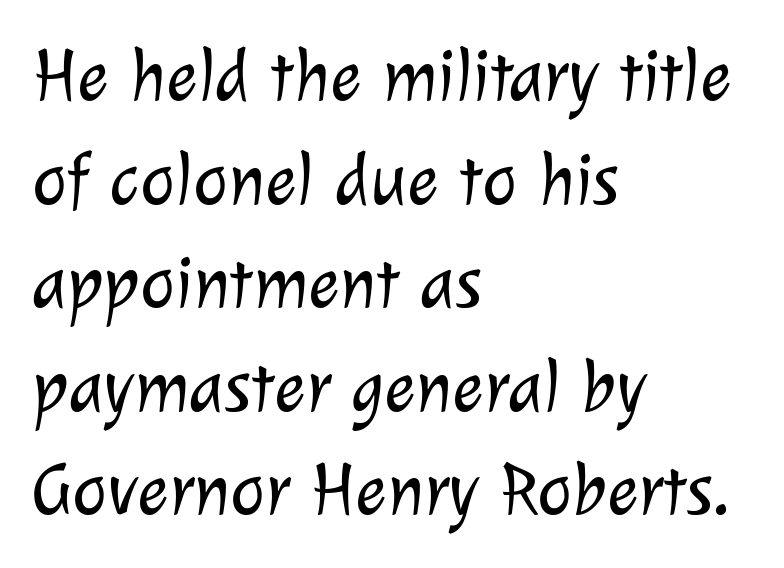
Q: Is the text bold? A: No.
Q: Is the typeface a serif or a sans-serif typeface? A: Sans-serif.
Q: Is the text underlined? A: No.
Q: How is the paragraph aligned? A: Left-aligned.
Q: Is the spacing between letters normal or unusually wide? A: Normal.
Q: Is the spacing between lines tight, normal or loose? A: Normal.
Q: Width (condensed, normal, or wide)? A: Normal.
Q: Stroke contrast? A: Low.
Q: x-height? A: Medium.
Q: Monospaced? A: No.
